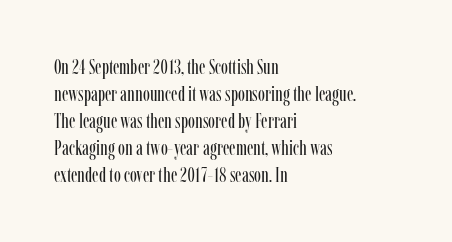
These lines keep a tight, regular rhythm from letter to letter. The rows are spaced the way most documents space them. Nothing heavy about these letters — not bold at all. A roman cut, with each character standing at attention. Check under the words: just untouched page. All the whitespace from short lines collects on the right.
